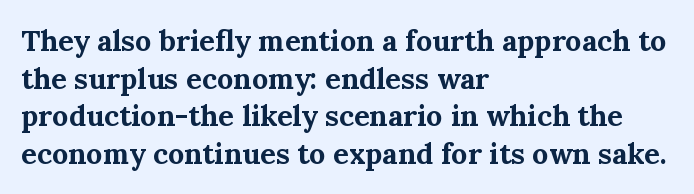
{"serif": "yes", "italic": "no", "bold": "yes", "weight": "bold", "width": "normal", "stroke_contrast": "medium", "x_height": "medium", "monospaced": "no", "underline": "no", "align": "left", "line_spacing": "normal", "line_spacing_ratio": 1.3, "letter_spacing": "normal", "letter_spacing_em": 0.0, "glyph_px": 29}
